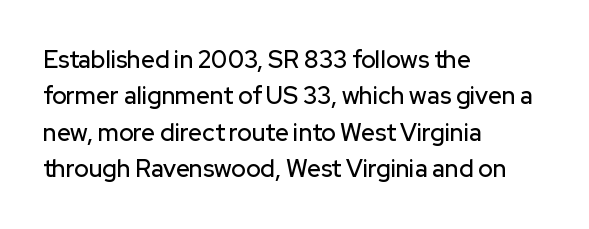
{"italic": "no", "underline": "no", "align": "left", "line_spacing": "normal", "line_spacing_ratio": 1.52, "letter_spacing": "normal", "letter_spacing_em": 0.0, "glyph_px": 24}
